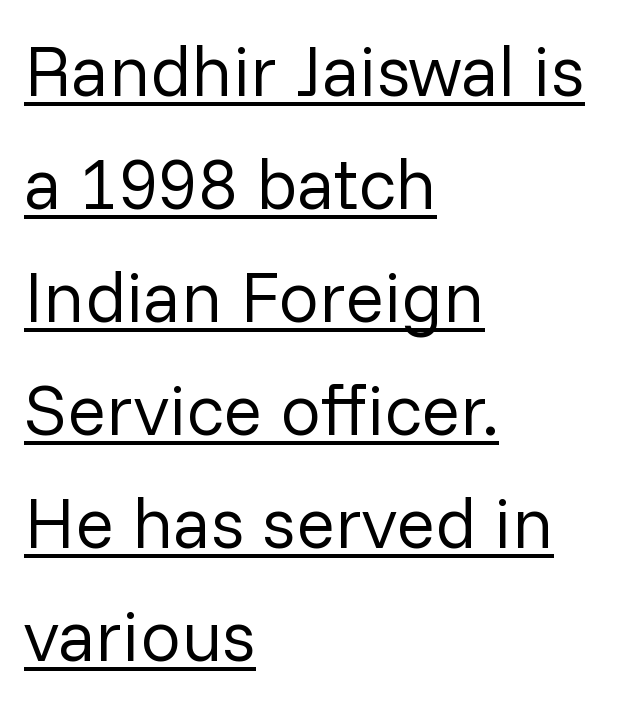
{"serif": "no", "italic": "no", "bold": "no", "weight": "regular", "width": "normal", "stroke_contrast": "low", "x_height": "medium", "monospaced": "no", "underline": "yes", "align": "left", "line_spacing": "normal", "line_spacing_ratio": 1.57, "letter_spacing": "normal", "letter_spacing_em": 0.0, "glyph_px": 72}
